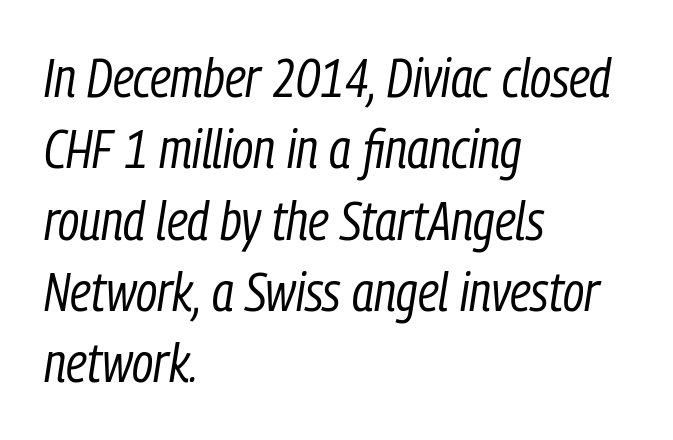
{"italic": "yes", "lean": "right", "slant_degrees": 9, "bold": "no", "weight": "regular", "width": "condensed", "stroke_contrast": "low", "x_height": "medium", "monospaced": "no", "underline": "no", "align": "left", "line_spacing": "normal", "line_spacing_ratio": 1.32, "letter_spacing": "normal", "letter_spacing_em": 0.0, "glyph_px": 54}
